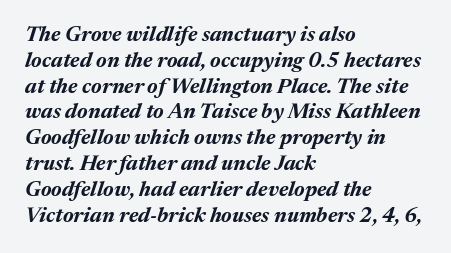
The image shows 21 px bold type, italic (leaning right); set left-aligned, line spacing 1.23x, normal letter spacing, not underlined.
